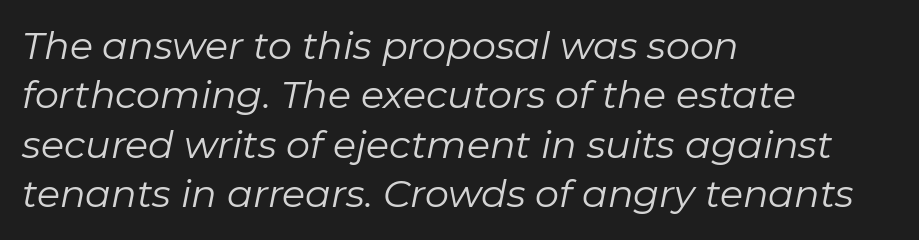
Think of a printed novel: that variable character pitch is what you see here. Is the type slanted? Yes — the strokes lean at a clear angle. Quick note: underline off. Default kerning and tracking; the words read as compact shapes.
